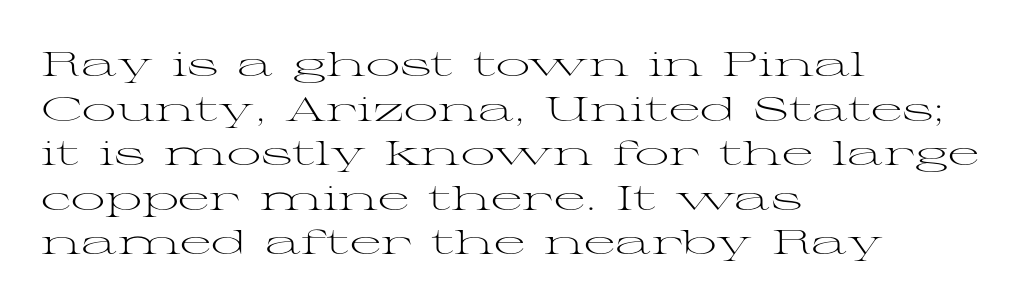
Q: Is the text bold? A: No.
Q: Is the text italic (slanted)? A: No, it is upright.
Q: Is the typeface a serif or a sans-serif typeface? A: Serif.
Q: Is the text underlined? A: No.
Q: How is the paragraph aligned? A: Left-aligned.
Q: Is the spacing between letters normal or unusually wide? A: Normal.
Q: Is the spacing between lines tight, normal or loose? A: Normal.
Q: Width (condensed, normal, or wide)? A: Wide.
Q: Stroke contrast? A: Medium.
Q: x-height? A: Medium.
Q: Monospaced? A: No.
